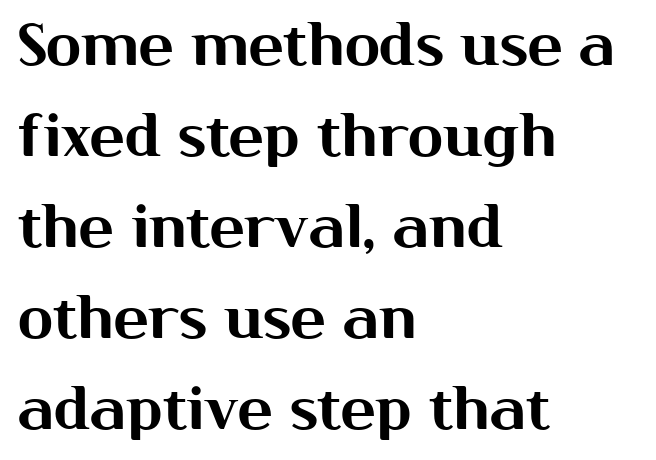
Leftover space on each line is placed entirely after the last word. Think of a printed novel: that variable character pitch is what you see here. The lettering holds an erect, upright posture throughout. Quick note: interline space is typical. I'd call this a sans setting — the letters go barefoot. Unmarked baselines from the first word to the last.
